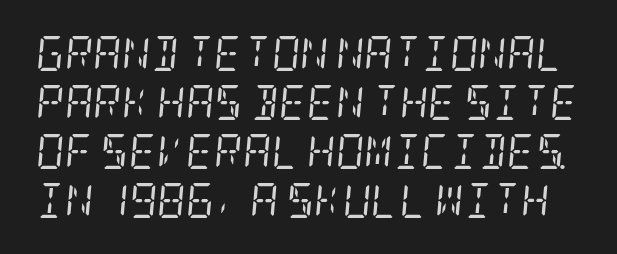
Q: Is the text bold? A: No.
Q: Is the text italic (slanted)? A: Yes, it leans right by about 5 degrees.
Q: Is the typeface a serif or a sans-serif typeface? A: Serif.
Q: Is the text underlined? A: No.
Q: Is the spacing between letters normal or unusually wide? A: Normal.
Q: Is the spacing between lines tight, normal or loose? A: Normal.
Q: Width (condensed, normal, or wide)? A: Condensed.
Q: Stroke contrast? A: Low.
Q: x-height? A: Large.
